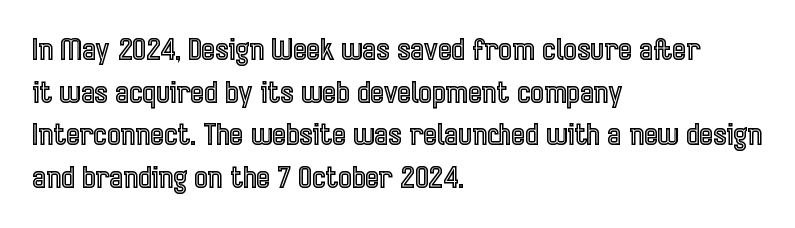
What stands out about the letter spacing? Nothing — it is the standard amount. Here the designer chose a conventional face with non-uniform glyph widths. Designer's note — italics off, roman on. The line-height multiplier appears to be the usual default. No word sits above an underline.
